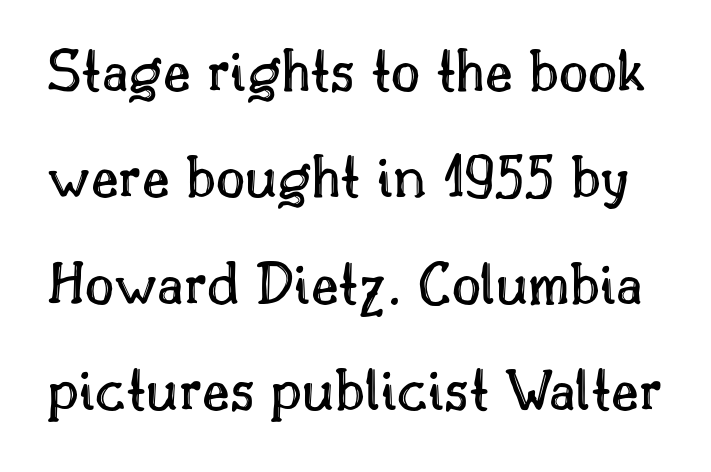
The image shows 63 px text type, upright; set normal line spacing (1.69x), normal letter spacing, not underlined; a small x-height.
